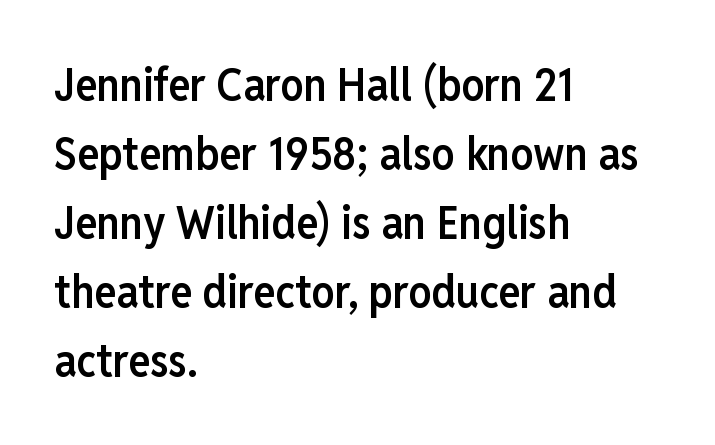
Q: Is the text bold? A: Semi-bold.
Q: Is the text italic (slanted)? A: No, it is upright.
Q: Is the typeface a serif or a sans-serif typeface? A: Sans-serif.
Q: Is the text underlined? A: No.
Q: How is the paragraph aligned? A: Left-aligned.
Q: Is the spacing between letters normal or unusually wide? A: Normal.
Q: Is the spacing between lines tight, normal or loose? A: Normal.
Q: Width (condensed, normal, or wide)? A: Condensed.
Q: Stroke contrast? A: Low.
Q: x-height? A: Medium.
Q: Monospaced? A: No.
